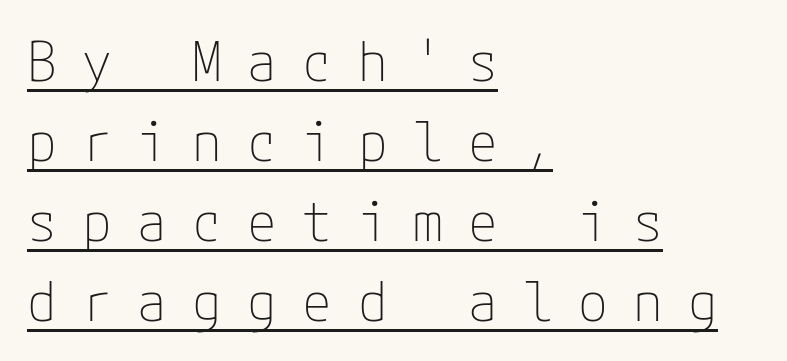
The image shows 54 px thin sans-serif type, upright; set left-aligned, normal line spacing (1.48x), unusually wide letter spacing (+0.47 em), underlined; low stroke contrast and a medium x-height.
